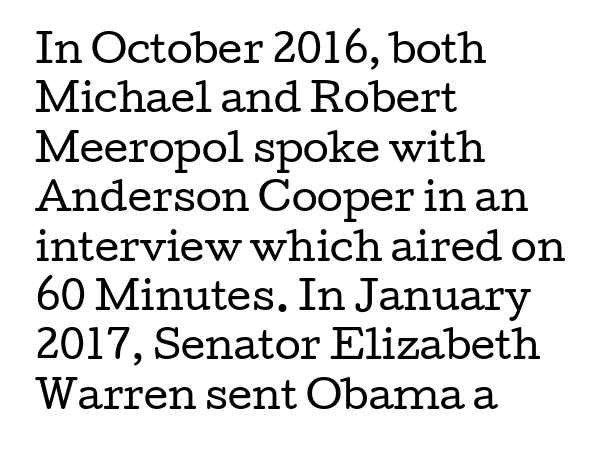
The image shows 38 px regular-weight, wide serif type, upright; set left-aligned, normal line spacing (1.3x), normal letter spacing, not underlined; low stroke contrast and a medium x-height.
